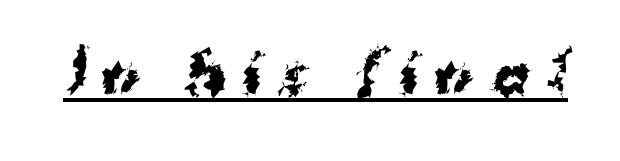
Q: Is the text bold? A: Yes.
Q: Is the typeface a serif or a sans-serif typeface? A: Sans-serif.
Q: Is the text underlined? A: Yes.
Q: Is the spacing between letters normal or unusually wide? A: Unusually wide.
Q: Width (condensed, normal, or wide)? A: Normal.
Q: Stroke contrast? A: Medium.
Q: x-height? A: Medium.
Q: Monospaced? A: No.
